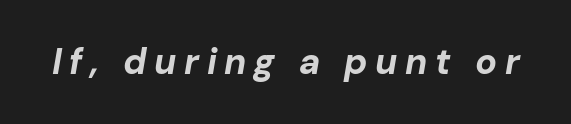
The letterforms stand isolated, each surrounded by extra space. Style check: oblique. Each letter keeps its own natural width here, so spacing adapts to shape. Is the type bold? Yes — the strokes are clearly thick and heavy.
